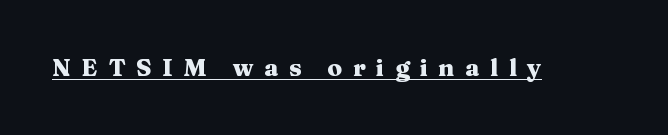
{"italic": "no", "bold": "yes", "underline": "yes", "letter_spacing": "wide", "letter_spacing_em": 0.44, "glyph_px": 24}
